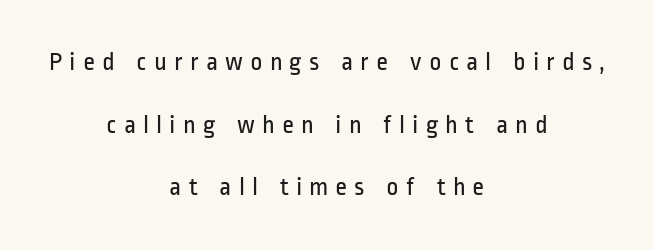
{"italic": "no", "bold": "no", "underline": "no", "align": "center", "line_spacing": "loose", "line_spacing_ratio": 2.41, "letter_spacing": "wide", "letter_spacing_em": 0.27, "glyph_px": 26}
